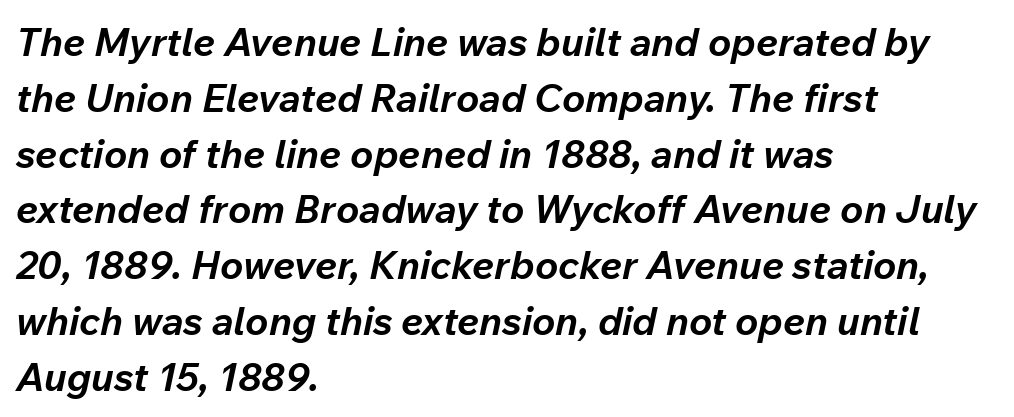
The image shows 39 px bold type, italic (leaning right); set left-aligned, normal line spacing (1.43x), normal letter spacing, not underlined; low stroke contrast and a medium x-height.
